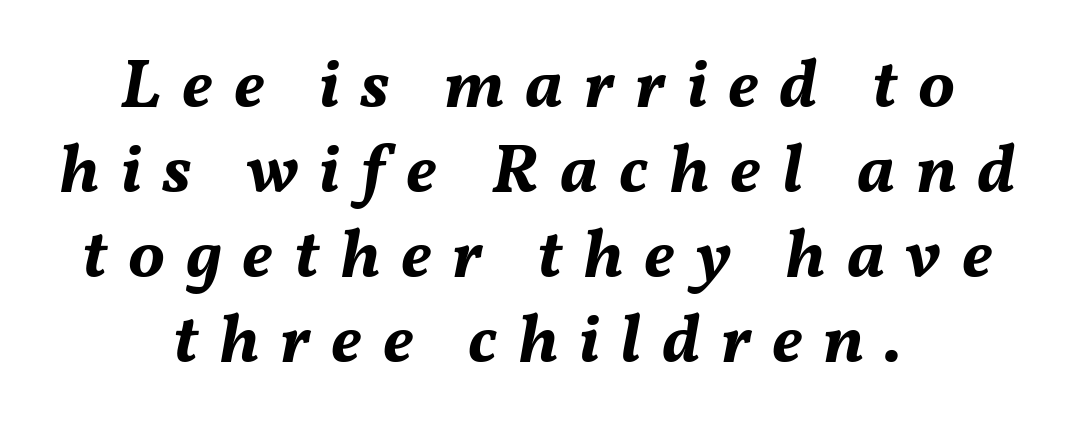
The rendering uses natural spacing where letterforms have individual widths. In CSS terms this would be text-align: center. On the weight axis this lands at bold, roughly 700. The glyphs are unaccompanied by any horizontal stroke below them. Tracking here is generous; glyphs stand well apart from one another.
